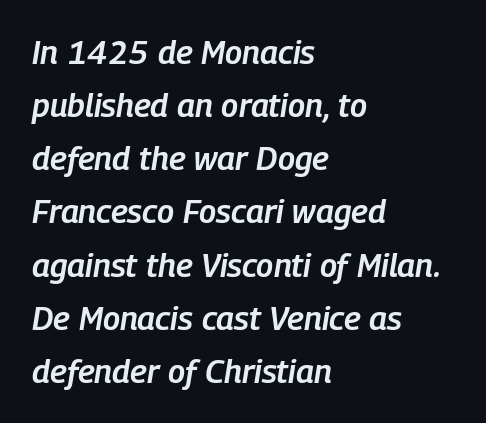
Q: Is the text bold? A: Semi-bold.
Q: Is the text italic (slanted)? A: Yes, it leans right by about 9 degrees.
Q: Is the text underlined? A: No.
Q: How is the paragraph aligned? A: Left-aligned.
Q: Is the spacing between letters normal or unusually wide? A: Normal.
Q: Is the spacing between lines tight, normal or loose? A: Normal.
Q: Width (condensed, normal, or wide)? A: Condensed.
Q: Stroke contrast? A: Low.
Q: x-height? A: Medium.
Q: Monospaced? A: No.
